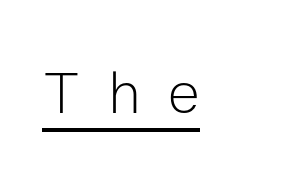
The image shows 60 px light sans-serif type, upright; set unusually wide letter spacing (+0.45 em), underlined; low stroke contrast and a medium x-height.
